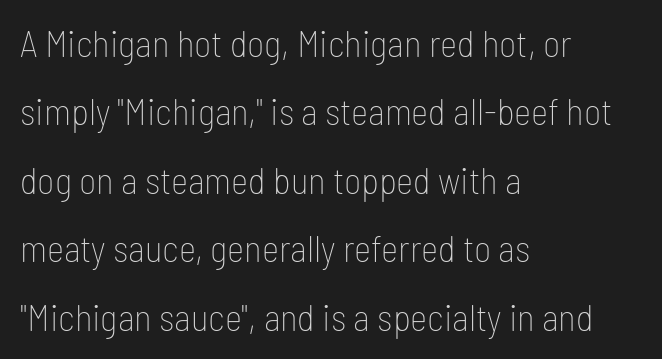
Q: Is the text bold? A: No.
Q: Is the text italic (slanted)? A: No, it is upright.
Q: Is the typeface a serif or a sans-serif typeface? A: Sans-serif.
Q: Is the text underlined? A: No.
Q: How is the paragraph aligned? A: Left-aligned.
Q: Is the spacing between letters normal or unusually wide? A: Normal.
Q: Width (condensed, normal, or wide)? A: Condensed.
Q: Stroke contrast? A: Low.
Q: x-height? A: Medium.
Q: Monospaced? A: No.
